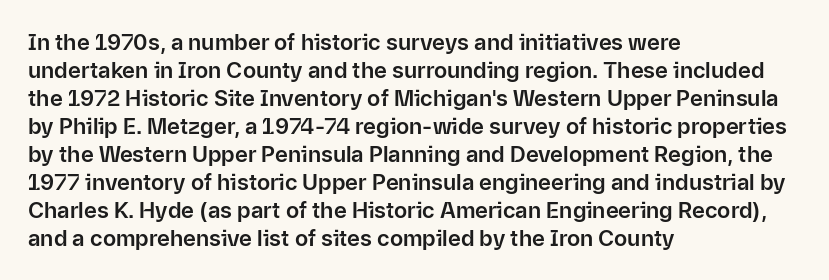
{"italic": "no", "underline": "no", "align": "left", "line_spacing": "normal", "line_spacing_ratio": 1.27, "letter_spacing": "normal", "letter_spacing_em": 0.0, "glyph_px": 22}
